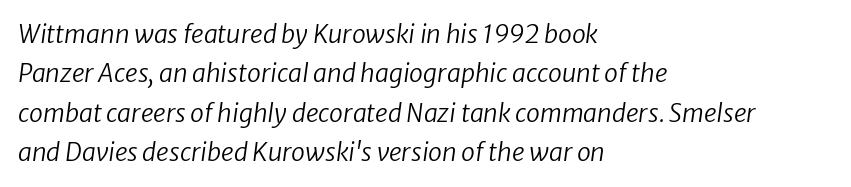
Ink coverage per letter is moderate at most. Line starts are locked; line ends wander. The space beneath each line is pristine and unruled. Interline gaps are of average width in this sample.
